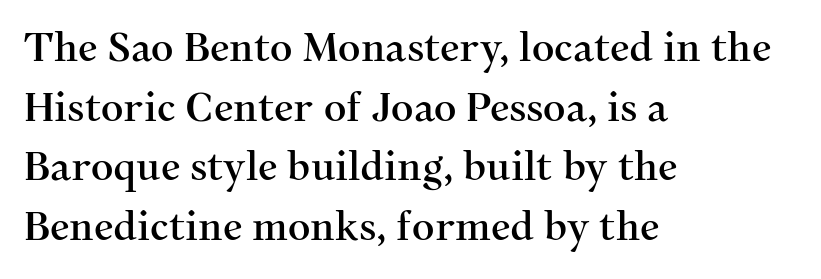
The image shows 39 px serif type, upright; set left-aligned, normal line spacing (1.53x), normal letter spacing, not underlined; medium stroke contrast and a medium x-height.
